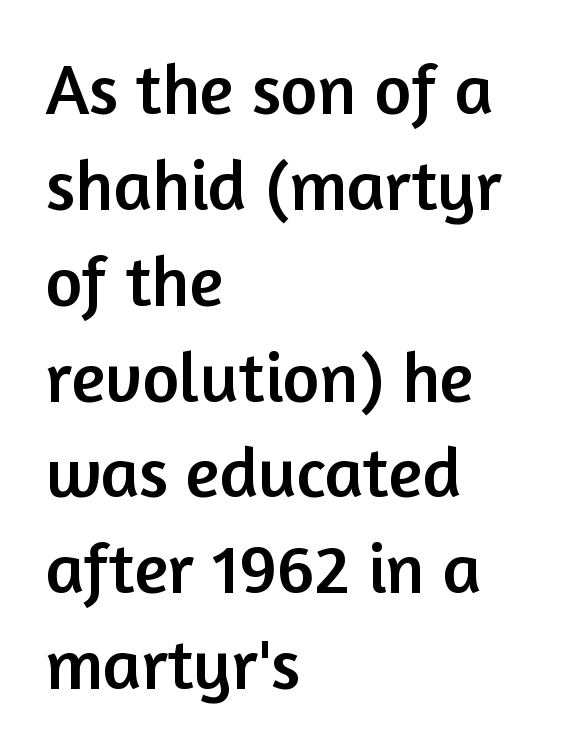
Q: Is the text italic (slanted)? A: No, it is upright.
Q: Is the typeface a serif or a sans-serif typeface? A: Sans-serif.
Q: Is the text underlined? A: No.
Q: How is the paragraph aligned? A: Left-aligned.
Q: Is the spacing between letters normal or unusually wide? A: Normal.
Q: Is the spacing between lines tight, normal or loose? A: Normal.
Q: Width (condensed, normal, or wide)? A: Normal.
Q: Stroke contrast? A: Low.
Q: x-height? A: Medium.
Q: Monospaced? A: No.
